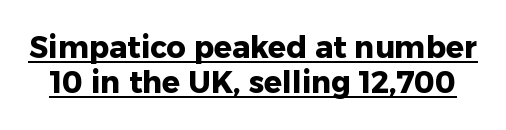
{"serif": "no", "italic": "no", "bold": "yes", "weight": "heavy", "width": "normal", "stroke_contrast": "low", "x_height": "medium", "monospaced": "no", "underline": "yes", "line_spacing_ratio": 1.17, "letter_spacing": "normal", "letter_spacing_em": 0.0, "glyph_px": 30}
